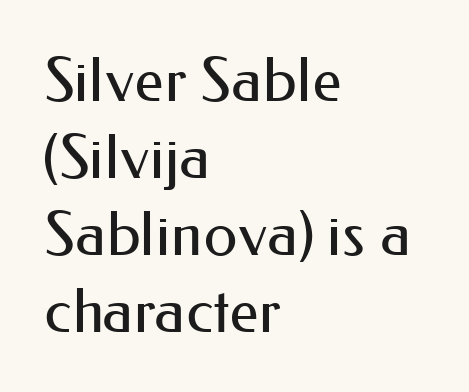
The image shows 61 px regular-weight sans-serif type, upright; set left-aligned, normal line spacing (1.26x), normal letter spacing, not underlined; medium stroke contrast and a small x-height.
